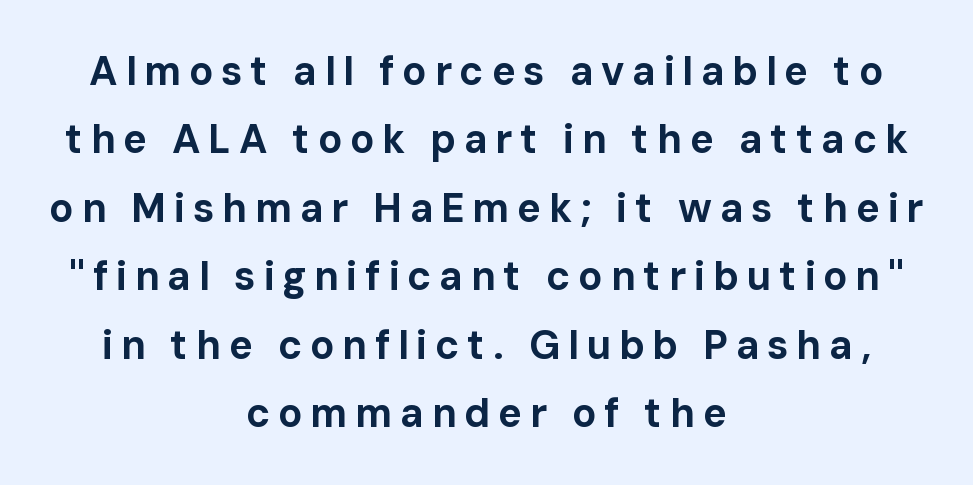
Q: Is the text bold? A: Yes.
Q: Is the text italic (slanted)? A: No, it is upright.
Q: Is the typeface a serif or a sans-serif typeface? A: Sans-serif.
Q: Is the text underlined? A: No.
Q: How is the paragraph aligned? A: Centered.
Q: Width (condensed, normal, or wide)? A: Normal.
Q: Stroke contrast? A: Low.
Q: x-height? A: Medium.
Q: Monospaced? A: No.
